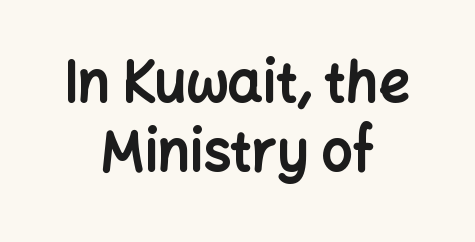
{"serif": "no", "italic": "no", "bold": "yes", "weight": "bold", "width": "normal", "stroke_contrast": "low", "x_height": "medium", "monospaced": "no", "underline": "no", "align": "center", "line_spacing": "normal", "line_spacing_ratio": 1.25, "letter_spacing": "normal", "letter_spacing_em": 0.0, "glyph_px": 55}
